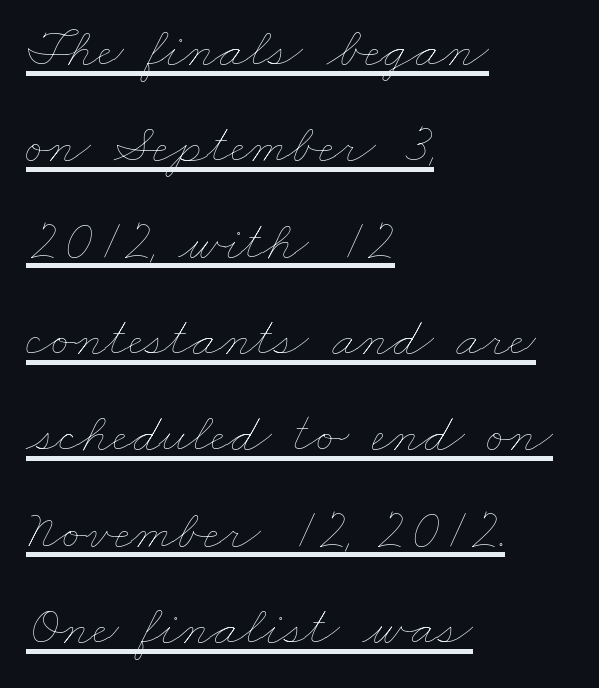
The leading is moderate, giving the passage an even texture. Compared with typical body copy, the letter spacing here is the same. Horizontally, the lines are justified to the leading edge only. A quiet, ordinary-to-light weight characterises the typeface. Underlined type. Proportional: the letters do not fall into vertical columns.
